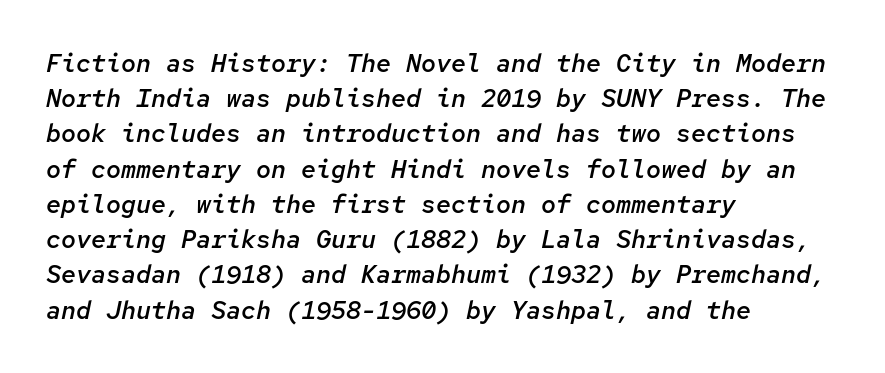
{"italic": "yes", "lean": "right", "slant_degrees": 12, "bold": "semi", "underline": "no", "align": "left", "line_spacing": "normal", "line_spacing_ratio": 1.41, "letter_spacing": "normal", "letter_spacing_em": 0.0, "glyph_px": 25}
